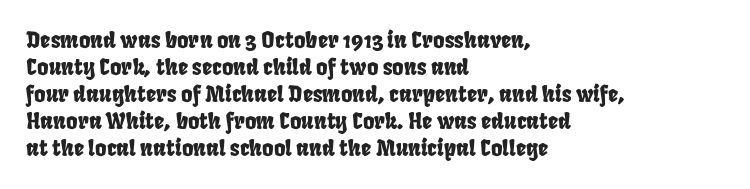
The image shows 22 px text type; set left-aligned, line spacing 1.23x, normal letter spacing, not underlined.
